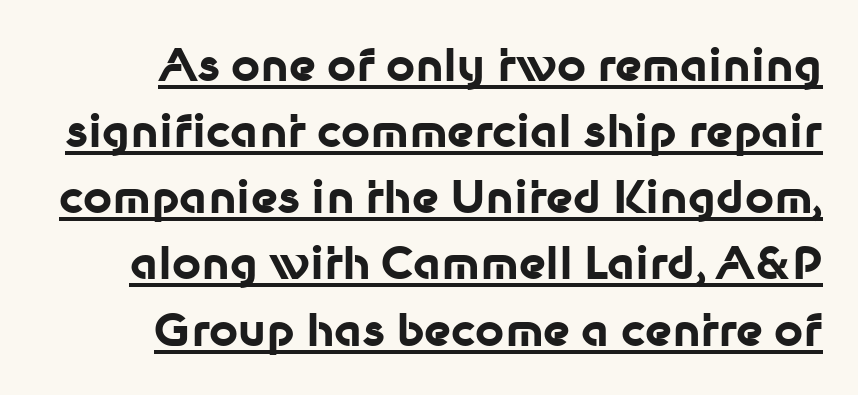
Observe the ordinary spacing: letters are neighbours, not strangers. The font's upright variant was chosen for this text. The block of text has a typical density, with ordinary space between rows. Bold? Absolutely — the strokes are thick and heavy. The passage shown is typed in a proportional face where columns would drift.
